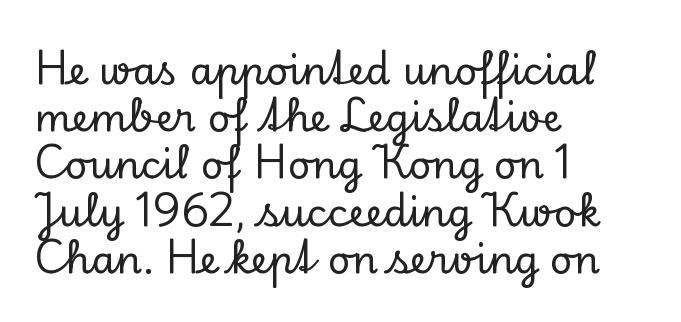
In terms of letterspacing, this is plain default setting. Typeset ragged right — the left edge is the straight one. Ordinary non-slanted type is in use. Underline: absent.
